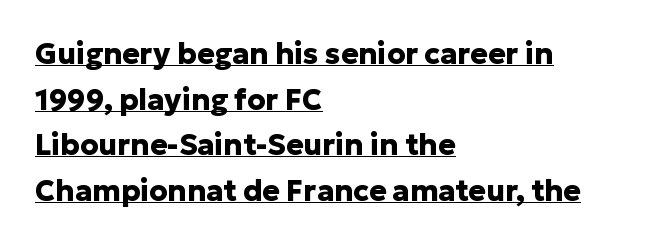
Q: Is the text bold? A: Yes.
Q: Is the text italic (slanted)? A: No, it is upright.
Q: Is the typeface a serif or a sans-serif typeface? A: Sans-serif.
Q: Is the text underlined? A: Yes.
Q: How is the paragraph aligned? A: Left-aligned.
Q: Is the spacing between letters normal or unusually wide? A: Normal.
Q: Is the spacing between lines tight, normal or loose? A: Normal.
Q: Width (condensed, normal, or wide)? A: Normal.
Q: Stroke contrast? A: Low.
Q: x-height? A: Medium.
Q: Monospaced? A: No.
